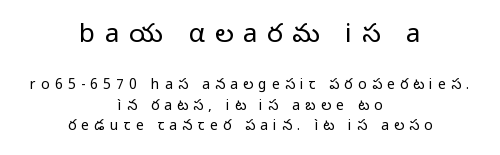
{"italic": "no", "bold": "no", "underline": "no", "align": "center", "line_spacing": "normal", "line_spacing_ratio": 1.45, "letter_spacing": "wide", "letter_spacing_em": 0.37, "larger_block": "first", "size_ratio": 1.86, "glyph_px": 26}
